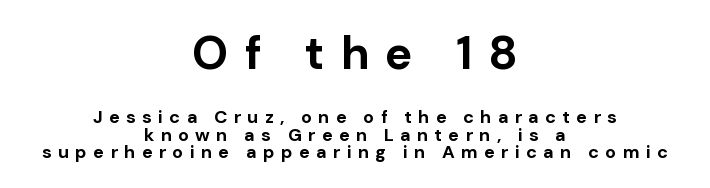
The image shows 46 px bold sans-serif type, upright; set centered, tight line spacing (0.98x), unusually wide letter spacing (+0.35 em), not underlined; the first (top) block is 2.56x larger; low stroke contrast and a medium x-height.
